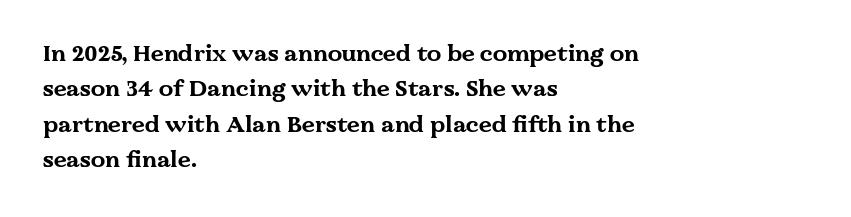
{"italic": "no", "bold": "yes", "underline": "no", "align": "left", "line_spacing": "normal", "line_spacing_ratio": 1.54, "letter_spacing": "normal", "letter_spacing_em": 0.0, "glyph_px": 23}
